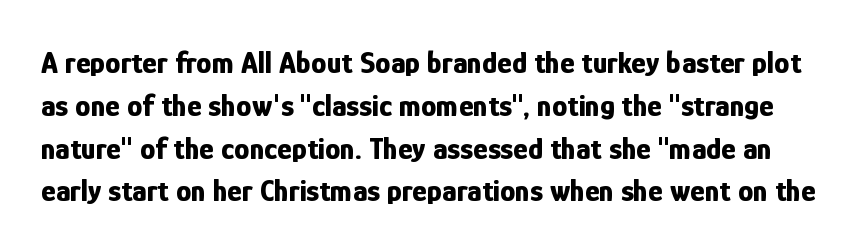
Q: Is the text bold? A: Yes.
Q: Is the text italic (slanted)? A: No, it is upright.
Q: Is the typeface a serif or a sans-serif typeface? A: Sans-serif.
Q: Is the text underlined? A: No.
Q: Is the spacing between letters normal or unusually wide? A: Normal.
Q: Is the spacing between lines tight, normal or loose? A: Normal.
Q: Width (condensed, normal, or wide)? A: Condensed.
Q: Stroke contrast? A: Low.
Q: x-height? A: Medium.
Q: Monospaced? A: No.
